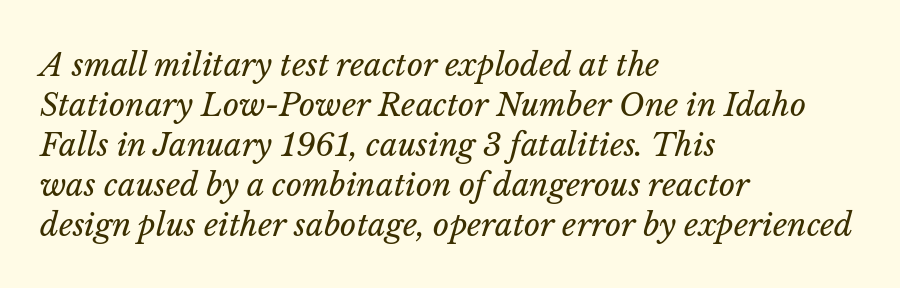
The image shows 31 px regular-weight type, italic (leaning right); set left-aligned, normal line spacing (1.29x), normal letter spacing, not underlined; low stroke contrast and a medium x-height.
